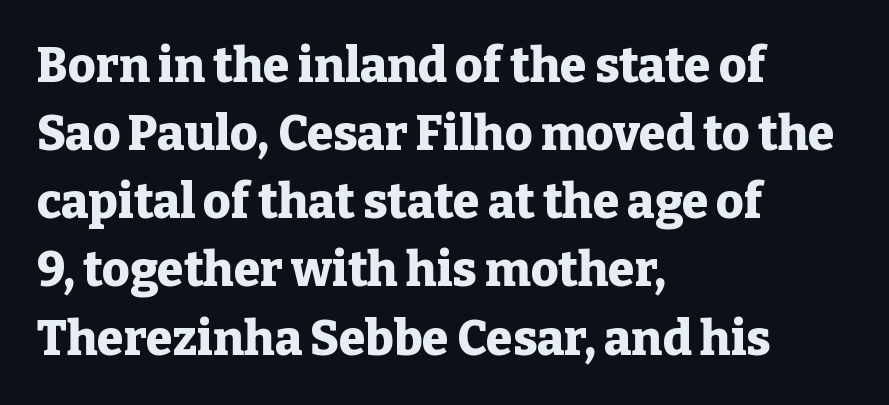
Q: Is the text bold? A: Yes.
Q: Is the text italic (slanted)? A: No, it is upright.
Q: Is the typeface a serif or a sans-serif typeface? A: Serif.
Q: Is the text underlined? A: No.
Q: How is the paragraph aligned? A: Left-aligned.
Q: Is the spacing between letters normal or unusually wide? A: Normal.
Q: Is the spacing between lines tight, normal or loose? A: Normal.
Q: Width (condensed, normal, or wide)? A: Normal.
Q: Stroke contrast? A: Low.
Q: x-height? A: Medium.
Q: Monospaced? A: No.
